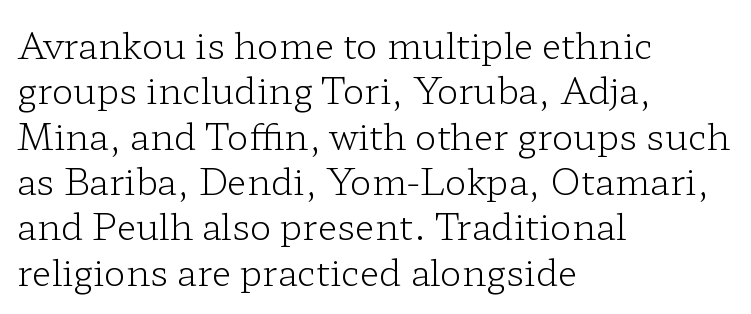
The image shows 36 px light, wide serif type, upright; set left-aligned, normal line spacing (1.26x), normal letter spacing, not underlined; low stroke contrast and a medium x-height.
